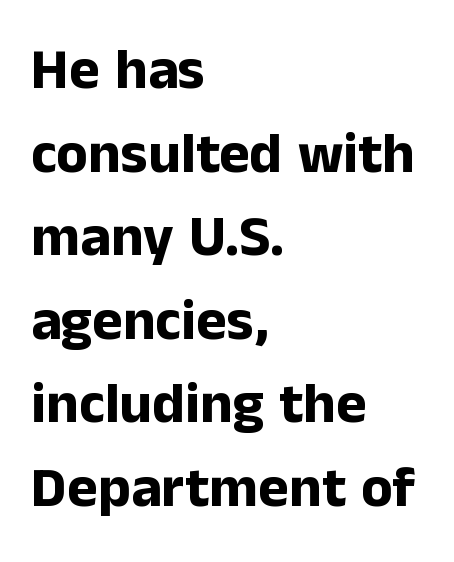
The passage shown is typed in a proportional face where columns would drift. This sample is left-justified, so line endings fall wherever the words run out. Tracking here is standard; glyphs follow each other at the usual distance. Compared with an ordinary text face, these strokes are far heavier — a full bold.
